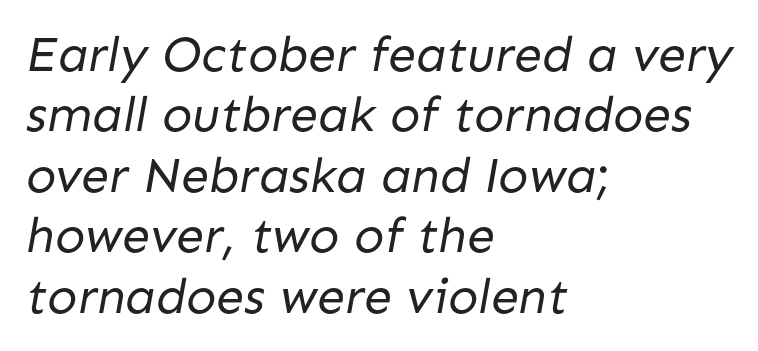
Q: Is the text bold? A: No.
Q: Is the typeface a serif or a sans-serif typeface? A: Sans-serif.
Q: Is the text underlined? A: No.
Q: How is the paragraph aligned? A: Left-aligned.
Q: Is the spacing between letters normal or unusually wide? A: Normal.
Q: Width (condensed, normal, or wide)? A: Normal.
Q: Stroke contrast? A: Low.
Q: x-height? A: Medium.
Q: Monospaced? A: No.
